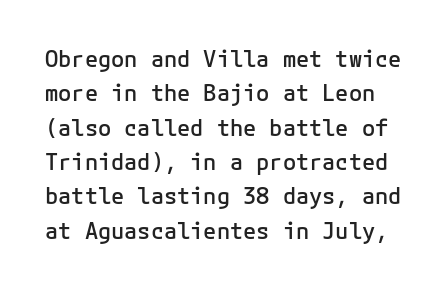
Q: Is the text bold? A: Semi-bold.
Q: Is the text italic (slanted)? A: No, it is upright.
Q: Is the text underlined? A: No.
Q: Is the spacing between letters normal or unusually wide? A: Normal.
Q: Is the spacing between lines tight, normal or loose? A: Normal.
